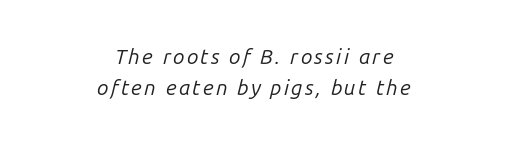
The image shows 21 px text type, italic (leaning right); set centered, normal line spacing (1.49x), not underlined.
